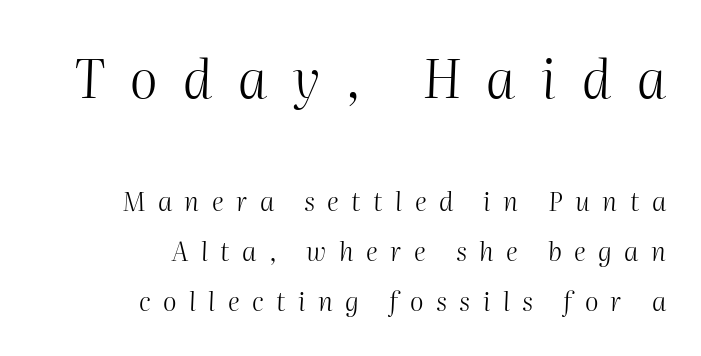
Short note: letters widely spaced. No heavy texture on the line: the type isn't bold. Looks like regular typesetting: each glyph gets only the width it needs. Honestly, the rows look like they've been pulled way apart. The first block has been scaled up relative to the second. Does the copy run flush right? Yes — the right margin is perfectly even.
